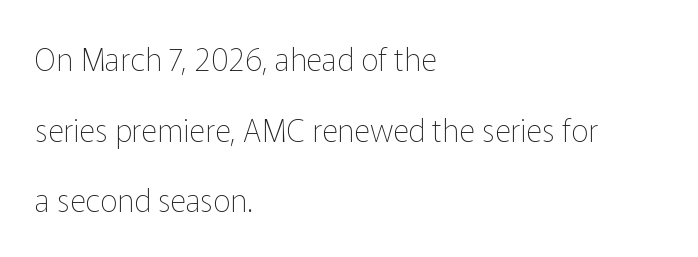
Q: Is the text bold? A: No.
Q: Is the text italic (slanted)? A: No, it is upright.
Q: Is the typeface a serif or a sans-serif typeface? A: Sans-serif.
Q: Is the text underlined? A: No.
Q: How is the paragraph aligned? A: Left-aligned.
Q: Is the spacing between letters normal or unusually wide? A: Normal.
Q: Is the spacing between lines tight, normal or loose? A: Loose.
Q: Width (condensed, normal, or wide)? A: Normal.
Q: Stroke contrast? A: Low.
Q: x-height? A: Medium.
Q: Monospaced? A: No.
